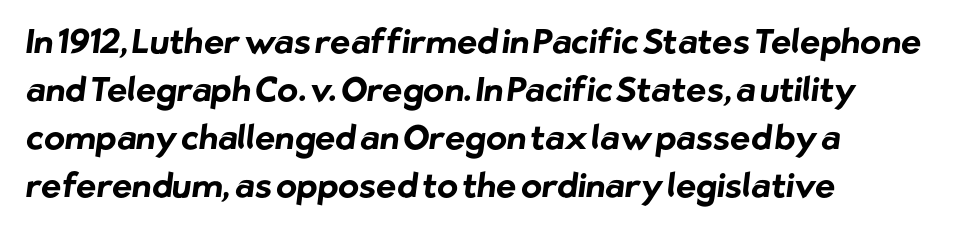
{"serif": "no", "bold": "yes", "weight": "bold", "width": "normal", "stroke_contrast": "low", "x_height": "medium", "monospaced": "no", "underline": "no", "align": "left", "line_spacing": "normal", "line_spacing_ratio": 1.41, "letter_spacing": "normal", "letter_spacing_em": 0.0, "glyph_px": 34}
